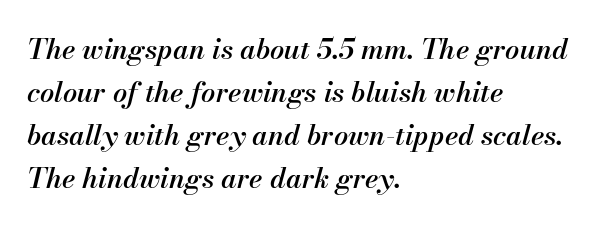
{"italic": "yes", "lean": "right", "slant_degrees": 13, "bold": "semi", "weight": "semibold", "width": "normal", "stroke_contrast": "medium", "x_height": "small", "monospaced": "no", "underline": "no", "align": "left", "line_spacing": "normal", "line_spacing_ratio": 1.54, "letter_spacing": "normal", "letter_spacing_em": 0.0, "glyph_px": 28}
